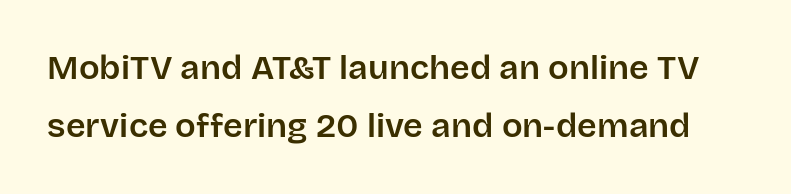
The image shows 34 px sans-serif type, upright; set normal line spacing (1.7x), normal letter spacing, not underlined; low stroke contrast and a large x-height.
